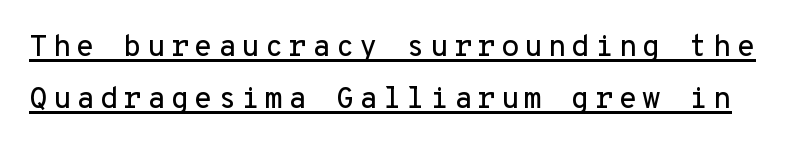
The lettering stays uniformly vertical, giving the passage a roman look. Looks like terminal output: every glyph gets an equal slot. Grotesque or geometric, the face here clearly has no serifs. This sample carries an underscore along the baseline area.
